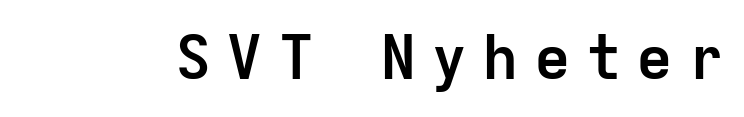
{"serif": "no", "italic": "no", "bold": "yes", "weight": "semibold", "width": "normal", "stroke_contrast": "low", "x_height": "medium", "monospaced": "yes", "underline": "no", "letter_spacing": "wide", "letter_spacing_em": 0.24, "glyph_px": 61}
